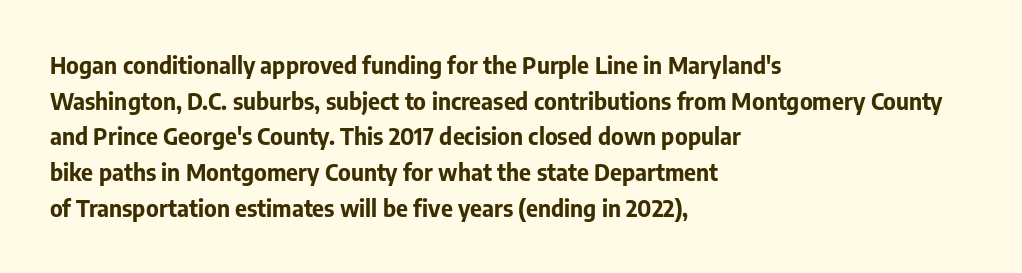
Is the block centered? No — it sits flush against the left margin. A full-strength bold gives these letters their thick strokes. The zone under the glyphs is completely vacant. This sample uses an upright cut, with every glyph sitting square on the baseline. The passage shown has conventional tracking throughout. The line-height multiplier appears to be the usual default.
